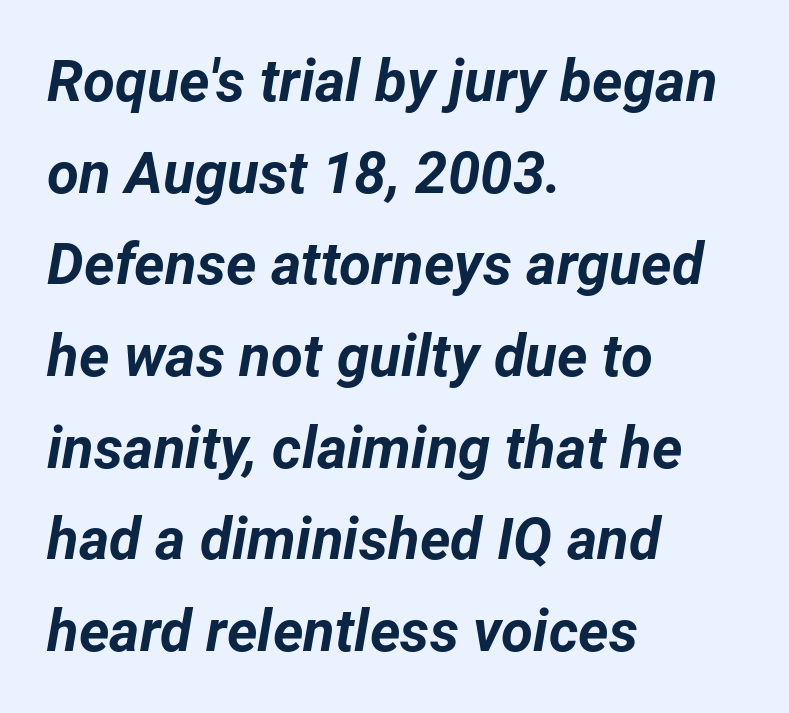
Q: Is the text bold? A: Yes.
Q: Is the text italic (slanted)? A: Yes, it leans right by about 12 degrees.
Q: Is the text underlined? A: No.
Q: How is the paragraph aligned? A: Left-aligned.
Q: Is the spacing between letters normal or unusually wide? A: Normal.
Q: Is the spacing between lines tight, normal or loose? A: Normal.
Q: Width (condensed, normal, or wide)? A: Normal.
Q: Stroke contrast? A: Low.
Q: x-height? A: Medium.
Q: Monospaced? A: No.
